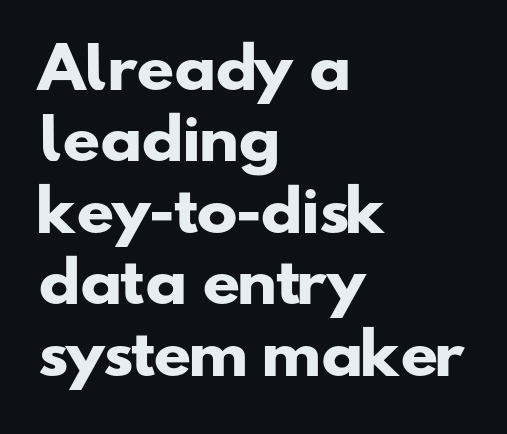
{"serif": "no", "bold": "yes", "weight": "heavy", "width": "wide", "stroke_contrast": "low", "x_height": "small", "monospaced": "no", "underline": "no", "align": "left", "line_spacing": "normal", "line_spacing_ratio": 1.3, "letter_spacing": "normal", "letter_spacing_em": 0.0, "glyph_px": 55}
